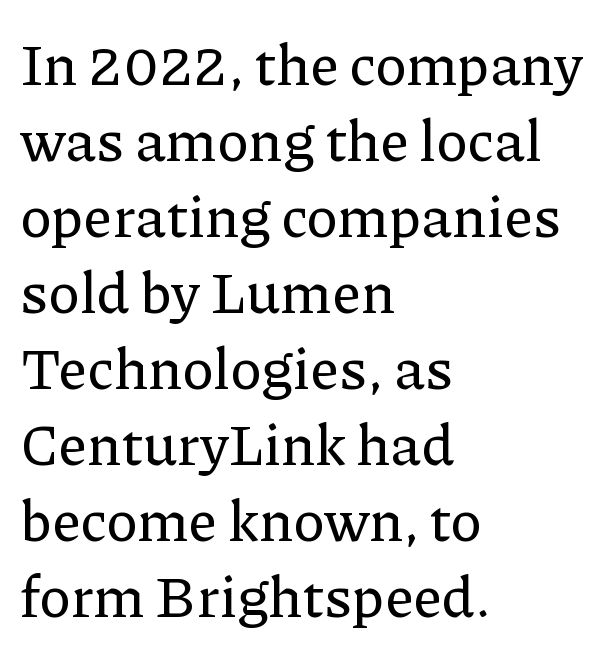
{"serif": "yes", "italic": "no", "width": "normal", "stroke_contrast": "low", "x_height": "medium", "monospaced": "no", "underline": "no", "align": "left", "line_spacing": "normal", "line_spacing_ratio": 1.31, "letter_spacing": "normal", "letter_spacing_em": 0.0, "glyph_px": 58}
